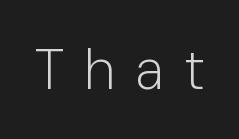
Unmarked baselines from the first word to the last. Looks like regular typesetting: each glyph gets only the width it needs. It's the straight-up-and-down kind of type. Is the letter spacing exaggerated? Yes — the characters are pushed far apart. The passage shown is typeset with a sans-serif family. Each stroke keeps to a modest, everyday thickness or less.
